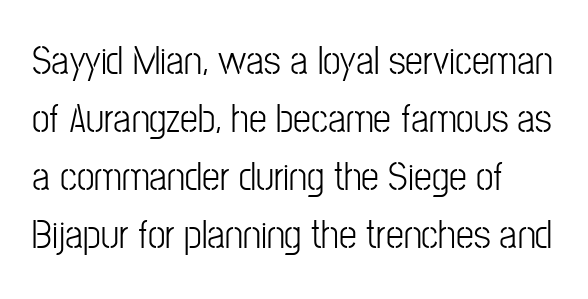
Q: Is the text bold? A: No.
Q: Is the text italic (slanted)? A: No, it is upright.
Q: Is the typeface a serif or a sans-serif typeface? A: Sans-serif.
Q: Is the text underlined? A: No.
Q: How is the paragraph aligned? A: Left-aligned.
Q: Is the spacing between letters normal or unusually wide? A: Normal.
Q: Is the spacing between lines tight, normal or loose? A: Normal.
Q: Width (condensed, normal, or wide)? A: Condensed.
Q: Stroke contrast? A: Low.
Q: x-height? A: Medium.
Q: Monospaced? A: No.
